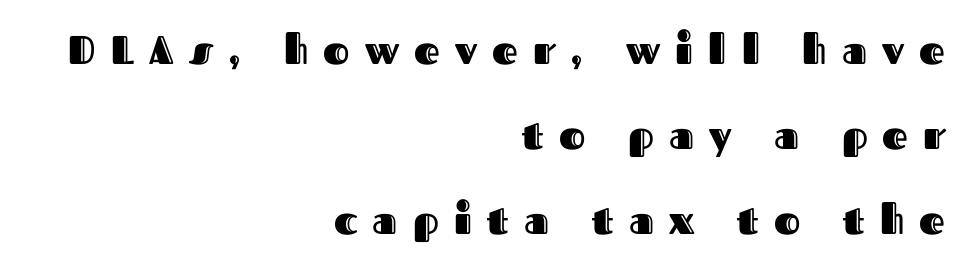
The image shows 40 px text type, upright; set right-aligned, loose line spacing (2.12x), unusually wide letter spacing (+0.38 em), not underlined; a medium x-height.
